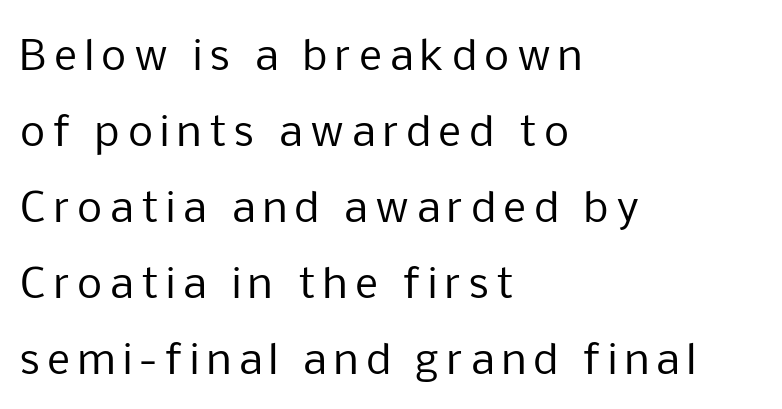
Bare-footed words on every line. Where is the straight margin? On the left. The letters stand upright; this is a roman face. Heft: none added — not bold. Proportional: the letters do not fall into vertical columns. This sample trades compactness for vertical openness between lines.
